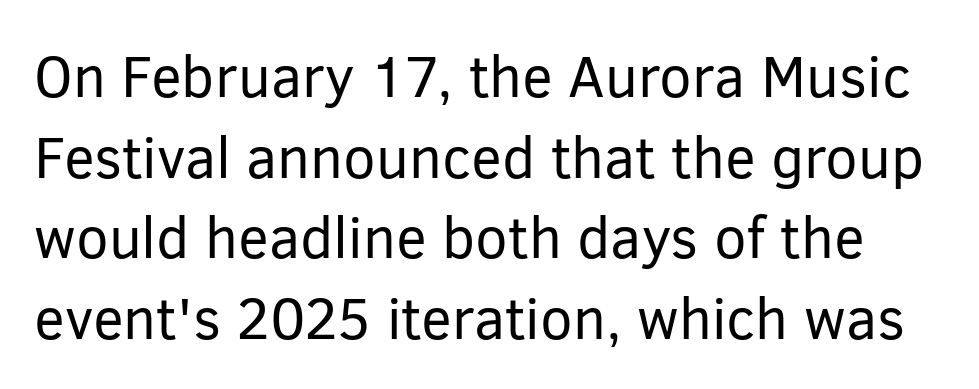
The image shows 58 px regular-weight sans-serif type, upright; set normal line spacing (1.39x), normal letter spacing, not underlined; low stroke contrast and a medium x-height.
